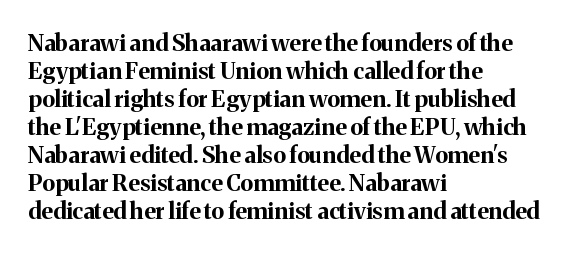
{"italic": "no", "bold": "yes", "underline": "no", "align": "left", "line_spacing_ratio": 1.22, "letter_spacing": "normal", "letter_spacing_em": 0.0, "glyph_px": 23}
